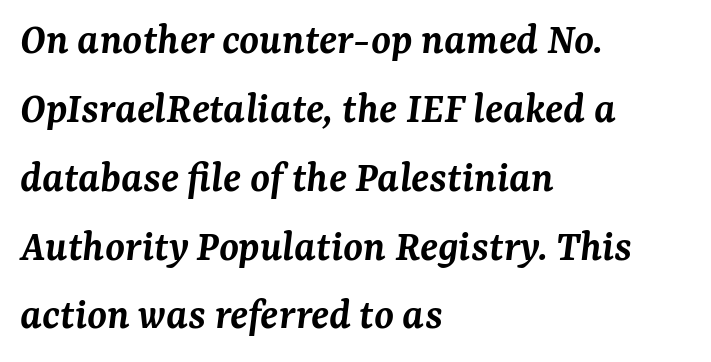
The letters carry serifs — small finishing strokes at the ends of their stems. Compared with an ordinary text face, these strokes are moderately heavier — a semibold. Descenders hang freely into open space. Horizontal alignment here is leftward, the default for most running prose.
